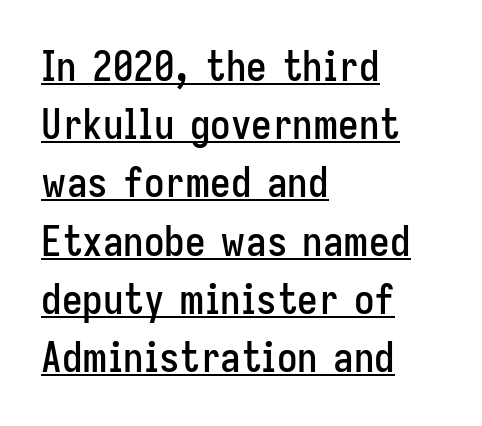
The image shows 41 px condensed sans-serif type, upright; set left-aligned, normal line spacing (1.42x), normal letter spacing, underlined; low stroke contrast and a medium x-height.
